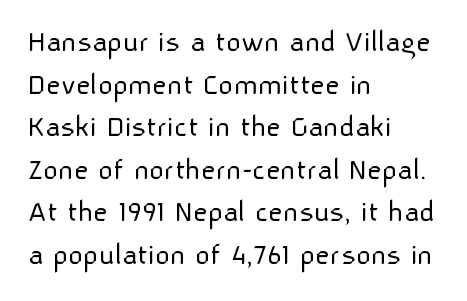
Q: Is the text bold? A: No.
Q: Is the text italic (slanted)? A: No, it is upright.
Q: Is the typeface a serif or a sans-serif typeface? A: Sans-serif.
Q: Is the text underlined? A: No.
Q: How is the paragraph aligned? A: Left-aligned.
Q: Is the spacing between letters normal or unusually wide? A: Normal.
Q: Is the spacing between lines tight, normal or loose? A: Normal.
Q: Width (condensed, normal, or wide)? A: Normal.
Q: Stroke contrast? A: Low.
Q: x-height? A: Medium.
Q: Monospaced? A: No.
